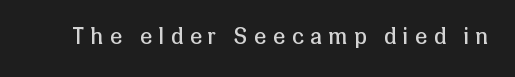
The image shows 22 px text type, upright; set unusually wide letter spacing (+0.31 em), not underlined.
